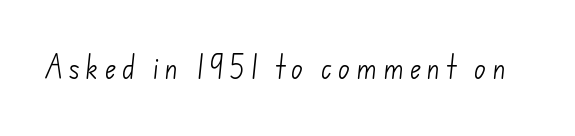
{"bold": "no", "underline": "no", "letter_spacing": "wide", "letter_spacing_em": 0.22, "glyph_px": 25}
